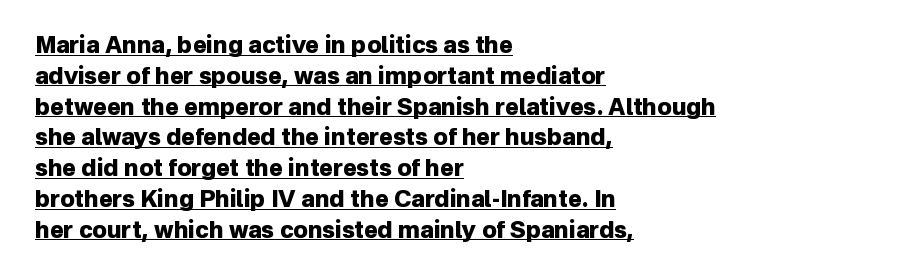
Does the lettering tilt? It doesn't — this is upright. Each line of the rendering has a horizontal stroke beneath the glyphs. One-word summary of the alignment: left. The type is set solid horizontally, with unmodified tracking. Pretty heavy lettering here — definitely bold.
